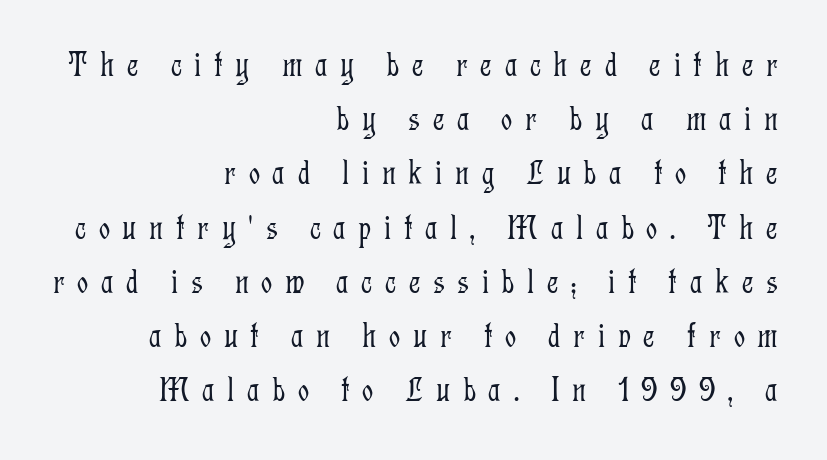
{"serif": "yes", "italic": "no", "bold": "no", "weight": "light", "width": "condensed", "stroke_contrast": "low", "x_height": "medium", "monospaced": "no", "underline": "no", "align": "right", "line_spacing": "normal", "line_spacing_ratio": 1.55, "letter_spacing": "wide", "letter_spacing_em": 0.36, "glyph_px": 35}
